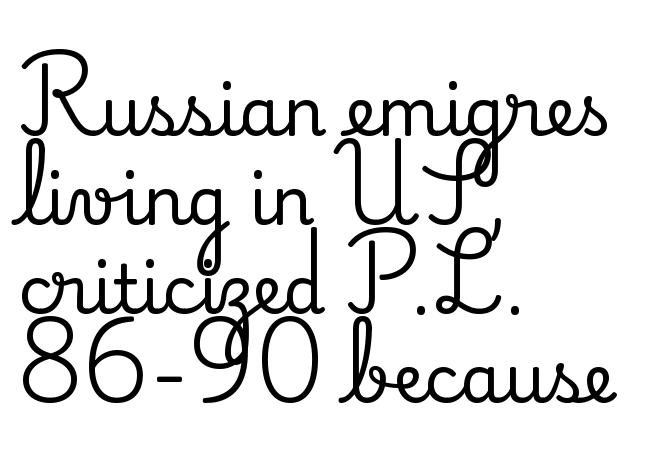
A roman cut, with each character standing at attention. The line-height multiplier appears to be the usual default. Here the designer chose a conventional face with non-uniform glyph widths. Anything drawn beneath the words? Only blank space.
